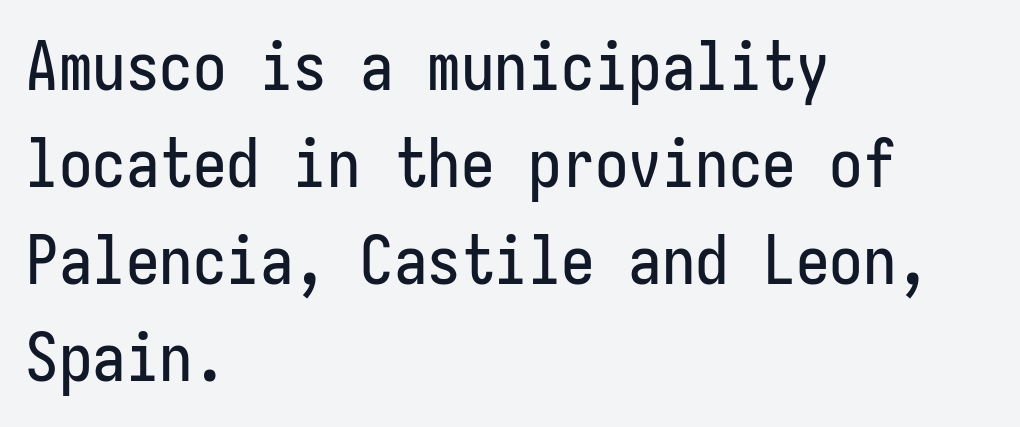
{"serif": "no", "italic": "no", "width": "condensed", "stroke_contrast": "low", "x_height": "medium", "underline": "no", "align": "left", "line_spacing": "normal", "line_spacing_ratio": 1.45, "letter_spacing": "normal", "letter_spacing_em": 0.0, "glyph_px": 67}
